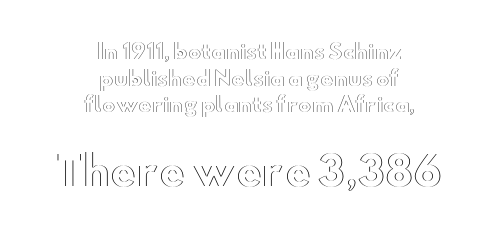
Q: Is the text italic (slanted)? A: No, it is upright.
Q: Is the text underlined? A: No.
Q: How is the paragraph aligned? A: Centered.
Q: Is the spacing between letters normal or unusually wide? A: Normal.
Q: Is the spacing between lines tight, normal or loose? A: Normal.
Q: Which block of text is set in a larger size, the first (top) or the second (bottom)? A: The second (bottom) one.
Q: Width (condensed, normal, or wide)? A: Wide.
Q: x-height? A: Small.
Q: Monospaced? A: No.
